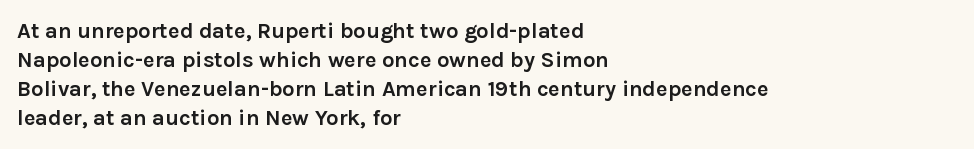
I'd describe the lettering as bold — thick and assertive. Line starts are locked; line ends wander. Nope, not italic — everything's standing straight. Only glyphs here, with clear space below each row.
